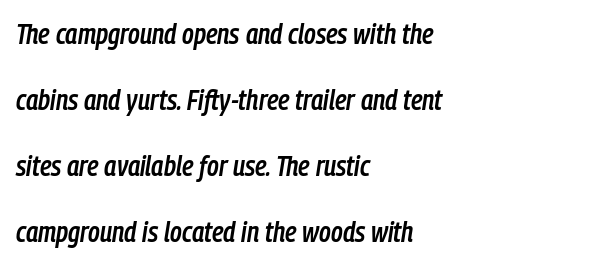
Q: Is the text bold? A: Semi-bold.
Q: Is the text italic (slanted)? A: Yes, it leans right by about 9 degrees.
Q: Is the text underlined? A: No.
Q: How is the paragraph aligned? A: Left-aligned.
Q: Is the spacing between letters normal or unusually wide? A: Normal.
Q: Is the spacing between lines tight, normal or loose? A: Loose.
Q: Width (condensed, normal, or wide)? A: Condensed.
Q: Stroke contrast? A: Low.
Q: x-height? A: Medium.
Q: Monospaced? A: No.
